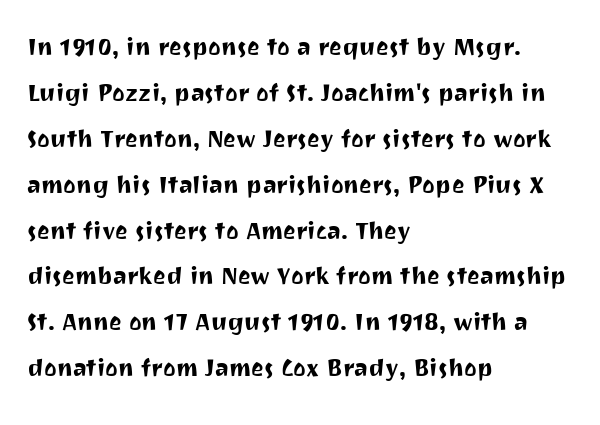
Q: Is the text italic (slanted)? A: No, it is upright.
Q: Is the typeface a serif or a sans-serif typeface? A: Sans-serif.
Q: Is the text underlined? A: No.
Q: How is the paragraph aligned? A: Left-aligned.
Q: Is the spacing between letters normal or unusually wide? A: Normal.
Q: Is the spacing between lines tight, normal or loose? A: Normal.
Q: Width (condensed, normal, or wide)? A: Normal.
Q: Stroke contrast? A: Medium.
Q: x-height? A: Medium.
Q: Monospaced? A: No.
